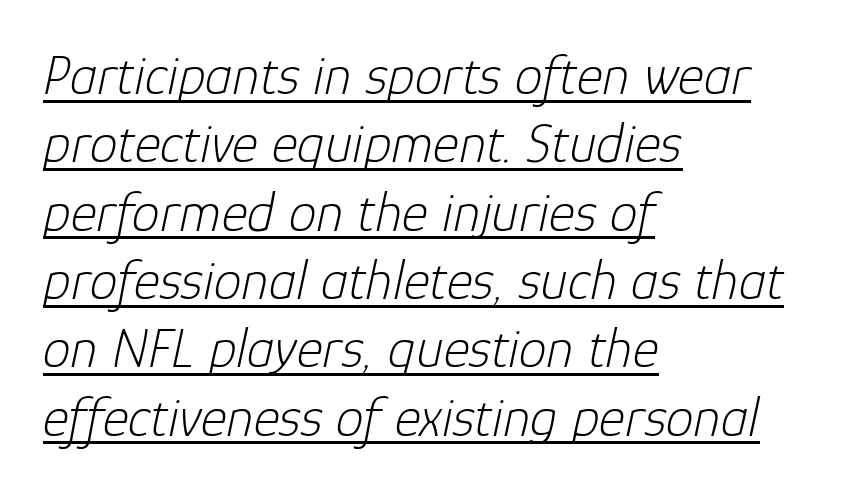
The image shows 56 px light type, italic (leaning right); set left-aligned, line spacing 1.22x, normal letter spacing, underlined; low stroke contrast and a medium x-height.
